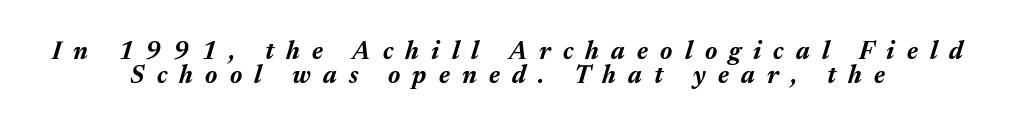
The image shows 25 px bold type, italic (leaning right); set centered, tight line spacing (0.96x), unusually wide letter spacing (+0.49 em), not underlined.
